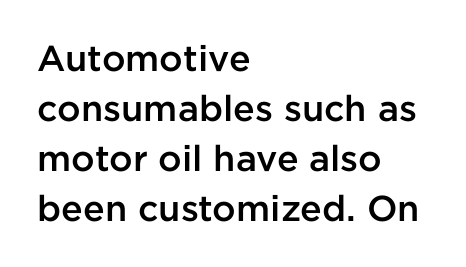
{"serif": "no", "italic": "no", "bold": "semi", "weight": "semibold", "width": "normal", "stroke_contrast": "low", "x_height": "medium", "monospaced": "no", "underline": "no", "align": "left", "line_spacing": "normal", "line_spacing_ratio": 1.39, "letter_spacing": "normal", "letter_spacing_em": 0.0, "glyph_px": 36}
